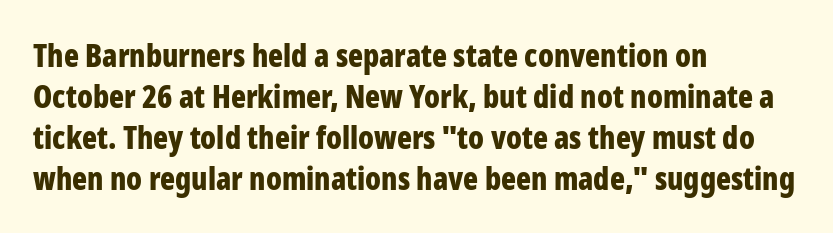
Students, this is bold: see how much ink each stroke carries. The letters advance in unequal steps, a hallmark of proportional type. The rendering uses a moderate line-height, typical for paragraphs. Nobody touched the tracking dial on this one. Upright lettering throughout. This rendering features lettering with no underline.
